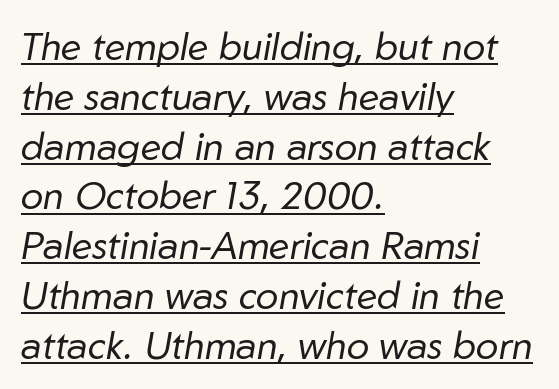
Q: Is the text bold? A: No.
Q: Is the text italic (slanted)? A: Yes, it leans right by about 10 degrees.
Q: Is the text underlined? A: Yes.
Q: How is the paragraph aligned? A: Left-aligned.
Q: Is the spacing between letters normal or unusually wide? A: Normal.
Q: Is the spacing between lines tight, normal or loose? A: Normal.
Q: Width (condensed, normal, or wide)? A: Normal.
Q: Stroke contrast? A: Low.
Q: x-height? A: Medium.
Q: Monospaced? A: No.
